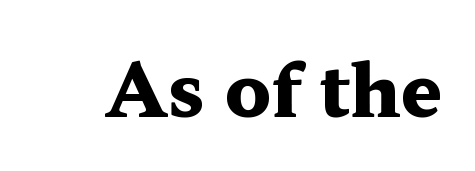
The image shows 73 px heavy, wide serif type, upright; set normal letter spacing, not underlined; medium stroke contrast and a medium x-height.
